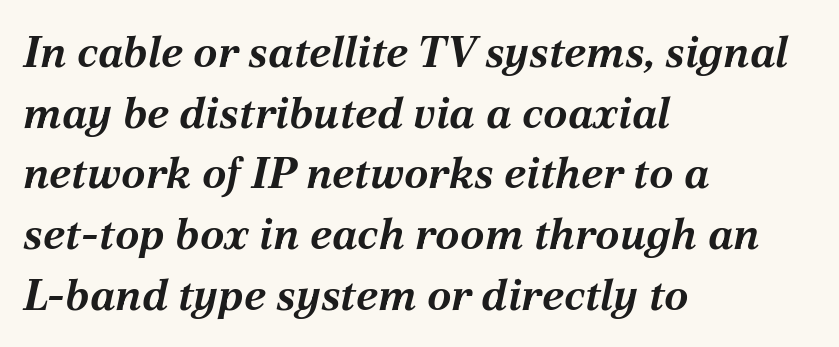
{"italic": "yes", "lean": "right", "slant_degrees": 12, "bold": "yes", "weight": "bold", "width": "normal", "stroke_contrast": "medium", "x_height": "medium", "monospaced": "no", "underline": "no", "align": "left", "line_spacing": "normal", "line_spacing_ratio": 1.38, "letter_spacing": "normal", "letter_spacing_em": 0.0, "glyph_px": 44}
